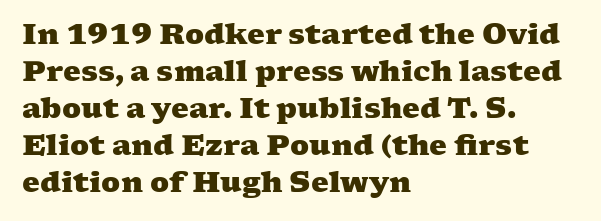
{"serif": "yes", "bold": "yes", "weight": "heavy", "width": "wide", "stroke_contrast": "medium", "x_height": "medium", "monospaced": "no", "underline": "no", "align": "left", "line_spacing": "normal", "line_spacing_ratio": 1.32, "letter_spacing": "normal", "letter_spacing_em": 0.0, "glyph_px": 28}
